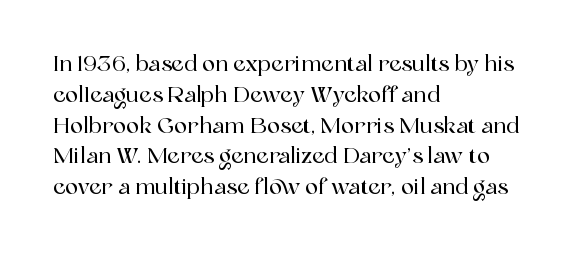
Q: Is the text italic (slanted)? A: No, it is upright.
Q: Is the text underlined? A: No.
Q: How is the paragraph aligned? A: Left-aligned.
Q: Is the spacing between letters normal or unusually wide? A: Normal.
Q: Is the spacing between lines tight, normal or loose? A: Normal.
